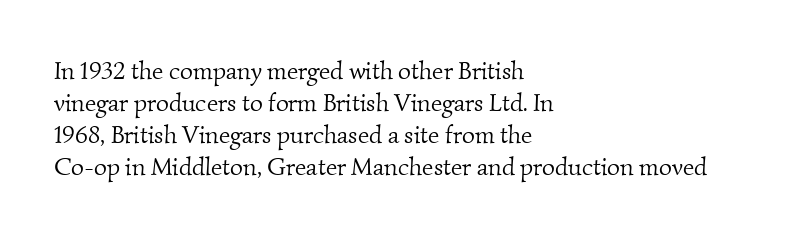
The typeface has the unassuming heft of standard copy or less. Spacing between characters is what you'd get straight out of the box. Short and long lines alike share a common starting point at left. Does the leading feel generous? No, just average.
